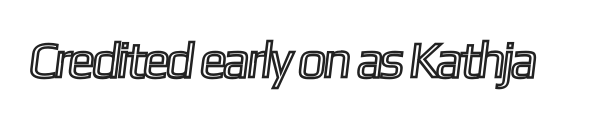
In terms of letterspacing, this is plain default setting. Varying glyph widths throughout — classic text-font behaviour. Check the space under the baseline: it is left empty.
